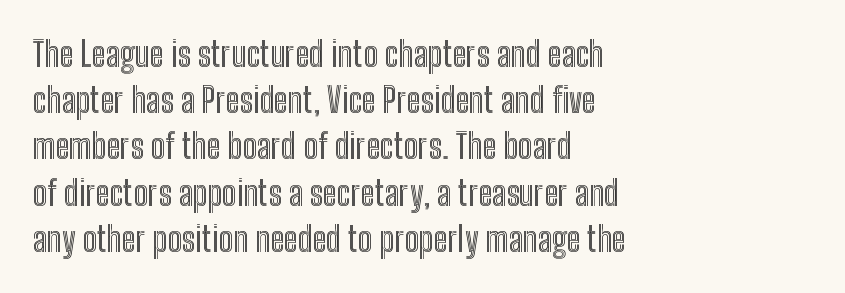
{"italic": "no", "width": "condensed", "x_height": "medium", "monospaced": "no", "underline": "no", "align": "left", "line_spacing": "normal", "line_spacing_ratio": 1.36, "letter_spacing": "normal", "letter_spacing_em": 0.0, "glyph_px": 34}
